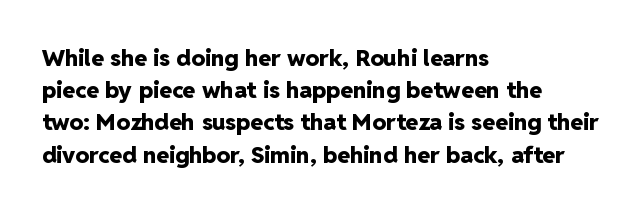
Q: Is the text bold? A: Yes.
Q: Is the text italic (slanted)? A: No, it is upright.
Q: Is the text underlined? A: No.
Q: How is the paragraph aligned? A: Left-aligned.
Q: Is the spacing between letters normal or unusually wide? A: Normal.
Q: Is the spacing between lines tight, normal or loose? A: Normal.
